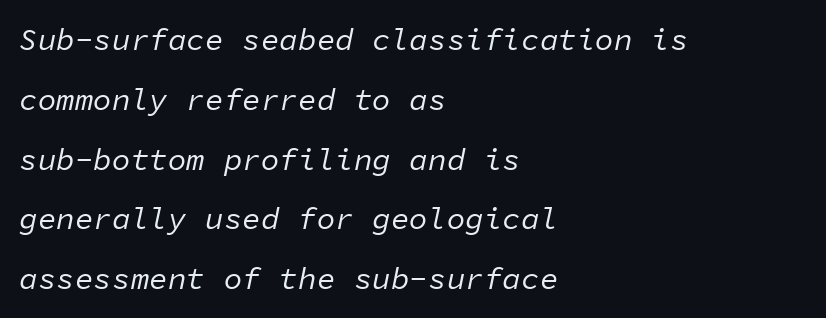
The image shows 31 px regular-weight type, italic (leaning right), monospaced; set left-aligned, loose line spacing (1.93x), normal letter spacing, not underlined; low stroke contrast and a medium x-height.
